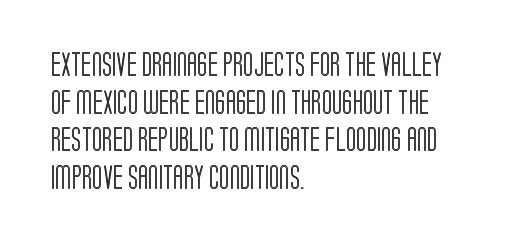
The image shows 24 px text type, upright; set left-aligned, normal line spacing (1.57x), normal letter spacing, not underlined.
